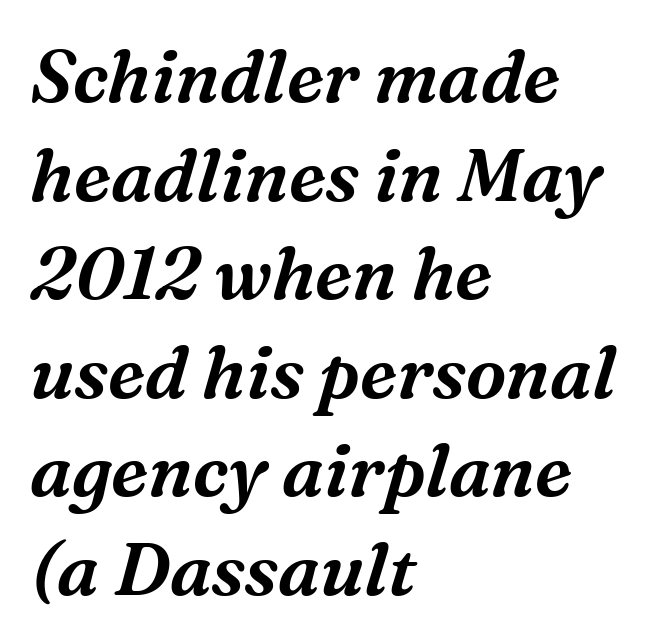
Q: Is the text italic (slanted)? A: Yes, it leans right by about 16 degrees.
Q: Is the typeface a serif or a sans-serif typeface? A: Serif.
Q: Is the text underlined? A: No.
Q: How is the paragraph aligned? A: Left-aligned.
Q: Is the spacing between letters normal or unusually wide? A: Normal.
Q: Is the spacing between lines tight, normal or loose? A: Normal.
Q: Width (condensed, normal, or wide)? A: Normal.
Q: Stroke contrast? A: Medium.
Q: x-height? A: Medium.
Q: Monospaced? A: No.
